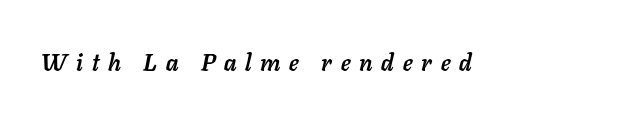
{"italic": "yes", "lean": "right", "slant_degrees": 11, "bold": "yes", "underline": "no", "letter_spacing": "wide", "letter_spacing_em": 0.37, "glyph_px": 24}
